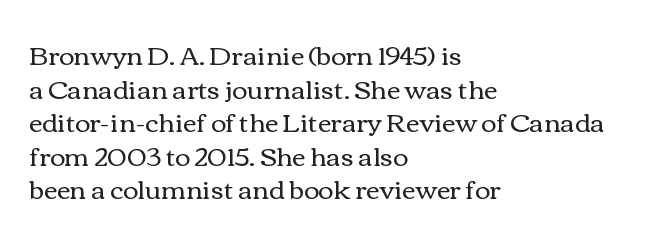
Q: Is the text bold? A: No.
Q: Is the text italic (slanted)? A: No, it is upright.
Q: Is the text underlined? A: No.
Q: How is the paragraph aligned? A: Left-aligned.
Q: Is the spacing between letters normal or unusually wide? A: Normal.
Q: Is the spacing between lines tight, normal or loose? A: Normal.
